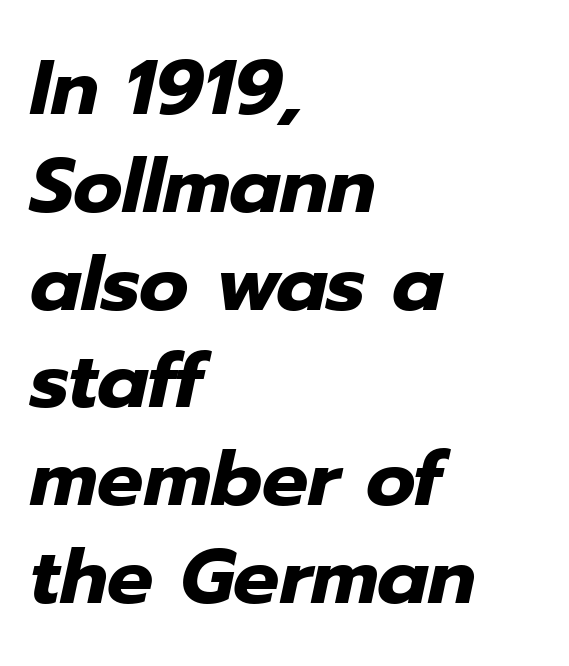
The image shows 77 px heavy type, italic (leaning right); set left-aligned, normal line spacing (1.27x), normal letter spacing, not underlined; low stroke contrast and a medium x-height.
